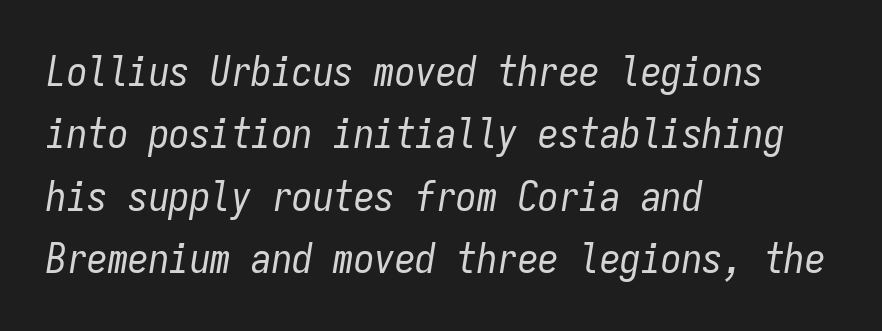
The typeface has the unassuming heft of standard copy or less. Decoration check: the copy has no underline. Layout note: lines flush left. This sample uses an oblique cut, with every glyph tilted off the vertical. Default kerning and tracking; the words read as compact shapes. This block has exactly the height ordinary leading produces.
